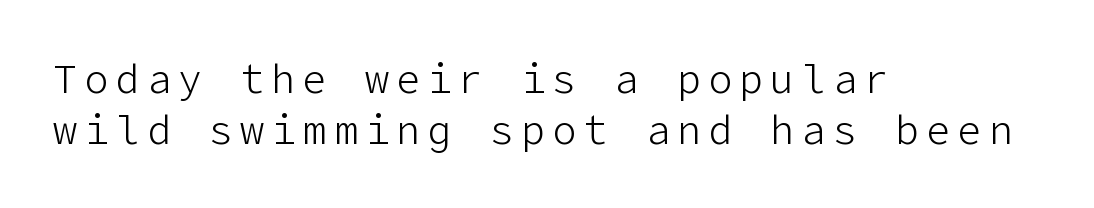
Q: Is the text bold? A: No.
Q: Is the text italic (slanted)? A: No, it is upright.
Q: Is the typeface a serif or a sans-serif typeface? A: Sans-serif.
Q: Is the text underlined? A: No.
Q: How is the paragraph aligned? A: Left-aligned.
Q: Is the spacing between lines tight, normal or loose? A: Normal.
Q: Width (condensed, normal, or wide)? A: Normal.
Q: Stroke contrast? A: Low.
Q: x-height? A: Medium.
